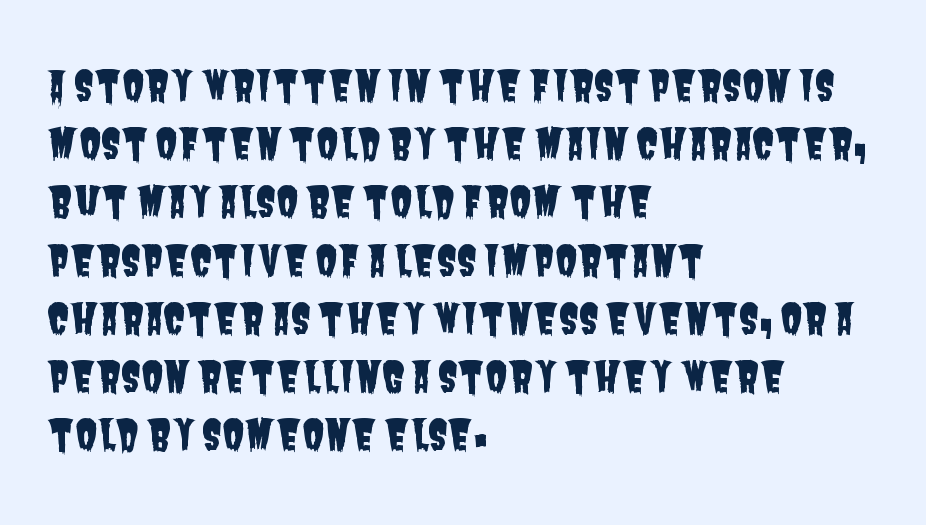
The image shows 41 px condensed sans-serif type; set left-aligned, normal line spacing (1.42x), normal letter spacing, not underlined; low stroke contrast and a large x-height.
